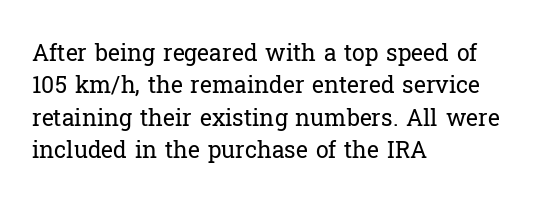
{"italic": "no", "bold": "no", "underline": "no", "align": "left", "line_spacing": "normal", "line_spacing_ratio": 1.41, "letter_spacing": "normal", "letter_spacing_em": 0.0, "glyph_px": 23}
